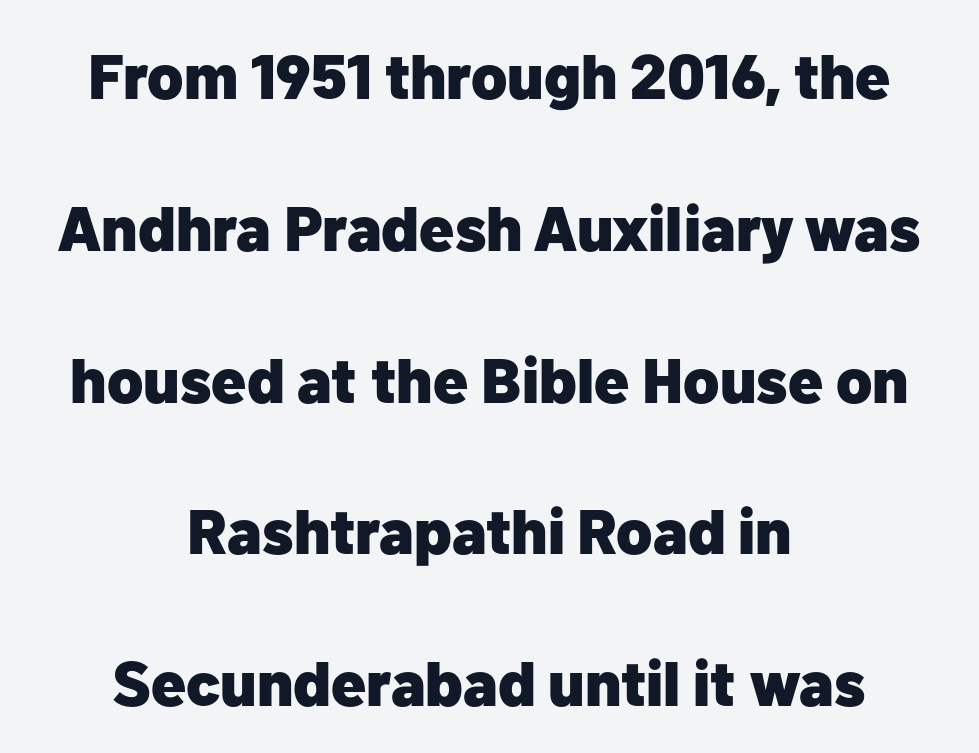
{"serif": "no", "italic": "no", "bold": "yes", "weight": "heavy", "width": "normal", "stroke_contrast": "low", "x_height": "medium", "monospaced": "no", "underline": "no", "align": "center", "line_spacing": "loose", "line_spacing_ratio": 2.41, "letter_spacing": "normal", "letter_spacing_em": 0.0, "glyph_px": 63}
